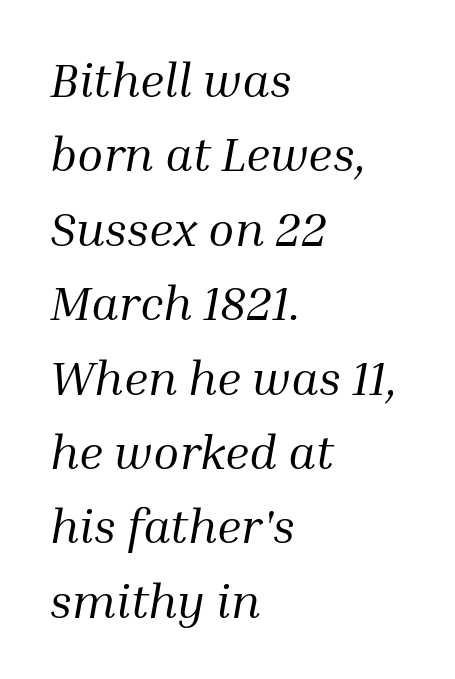
{"serif": "yes", "italic": "yes", "lean": "right", "slant_degrees": 10, "bold": "no", "weight": "regular", "width": "normal", "stroke_contrast": "medium", "x_height": "medium", "monospaced": "no", "underline": "no", "align": "left", "line_spacing": "normal", "line_spacing_ratio": 1.55, "letter_spacing": "normal", "letter_spacing_em": 0.0, "glyph_px": 48}
